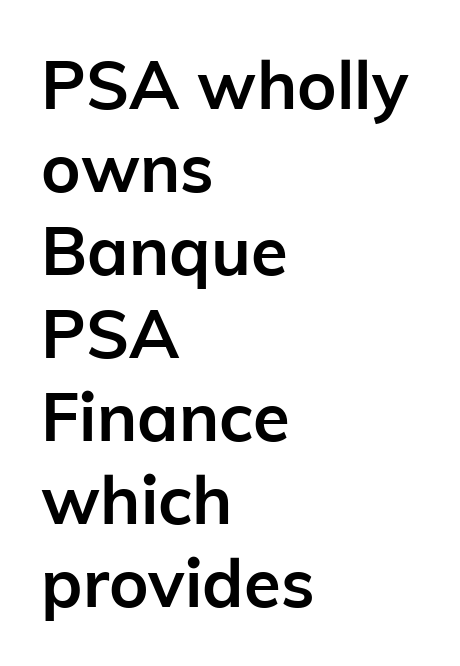
Q: Is the text bold? A: Yes.
Q: Is the text italic (slanted)? A: No, it is upright.
Q: Is the typeface a serif or a sans-serif typeface? A: Sans-serif.
Q: Is the text underlined? A: No.
Q: How is the paragraph aligned? A: Left-aligned.
Q: Is the spacing between letters normal or unusually wide? A: Normal.
Q: Width (condensed, normal, or wide)? A: Normal.
Q: Stroke contrast? A: Low.
Q: x-height? A: Medium.
Q: Monospaced? A: No.
